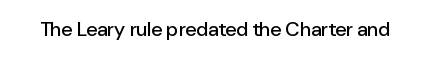
These lines keep a tight, regular rhythm from letter to letter. Unmarked baselines from the first word to the last. Italic: no, the glyphs are upright roman.
